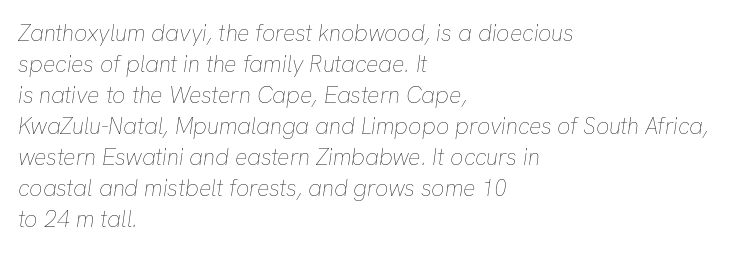
Q: Is the text bold? A: No.
Q: Is the text italic (slanted)? A: Yes, it leans right by about 8 degrees.
Q: Is the text underlined? A: No.
Q: How is the paragraph aligned? A: Left-aligned.
Q: Is the spacing between letters normal or unusually wide? A: Normal.
Q: Is the spacing between lines tight, normal or loose? A: Normal.
